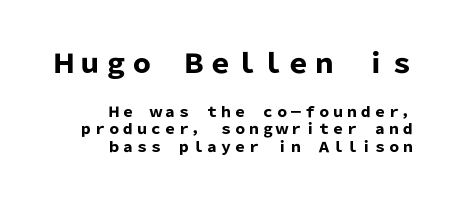
{"italic": "no", "bold": "yes", "underline": "no", "align": "right", "line_spacing": "normal", "line_spacing_ratio": 1.26, "letter_spacing": "normal", "letter_spacing_em": 0.0, "larger_block": "first", "size_ratio": 1.86, "glyph_px": 26}
